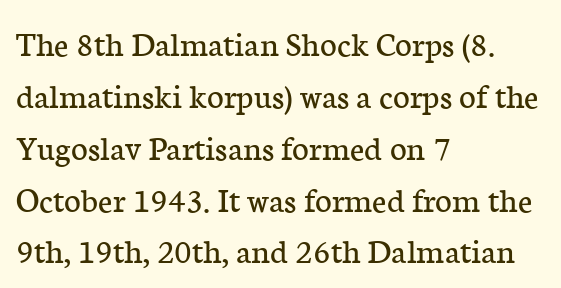
The weight would be labelled regular, book, light, or lighter still. The space beneath each line is pristine and unruled. Is there much room between lines? A standard amount, neither cramped nor airy. Here the designer chose a conventional face with non-uniform glyph widths. Line beginnings align vertically; line endings do not. Upright lettering throughout.
